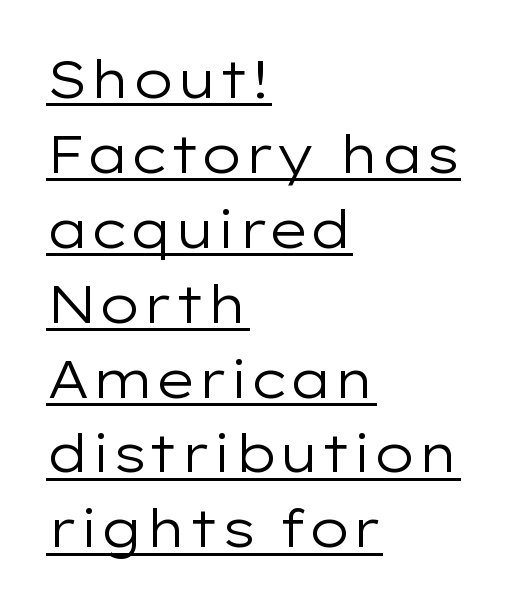
Q: Is the text bold? A: No.
Q: Is the text italic (slanted)? A: No, it is upright.
Q: Is the typeface a serif or a sans-serif typeface? A: Sans-serif.
Q: Is the text underlined? A: Yes.
Q: How is the paragraph aligned? A: Left-aligned.
Q: Is the spacing between letters normal or unusually wide? A: Normal.
Q: Is the spacing between lines tight, normal or loose? A: Normal.
Q: Width (condensed, normal, or wide)? A: Wide.
Q: Stroke contrast? A: Low.
Q: x-height? A: Medium.
Q: Monospaced? A: No.
